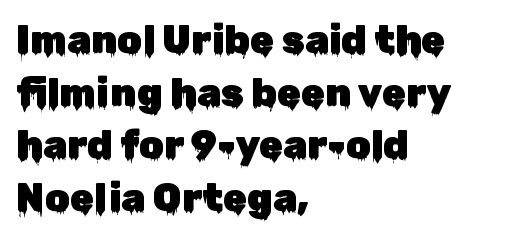
The line-height multiplier appears to be the usual default. No word sits above an underline. Glyph-to-glyph distance matches everyday printed text. The characters display no serif detailing; their extremities are plain. Each letter keeps its own natural width here, so spacing adapts to shape. The passage is arranged the way most books set body copy — flush left.
